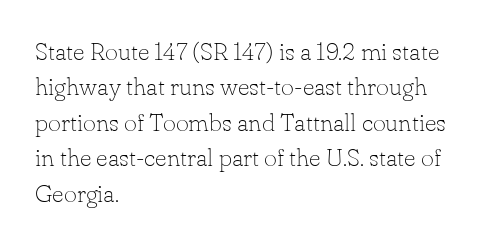
The image shows 25 px text type, upright; set left-aligned, normal line spacing (1.42x), normal letter spacing, not underlined.
